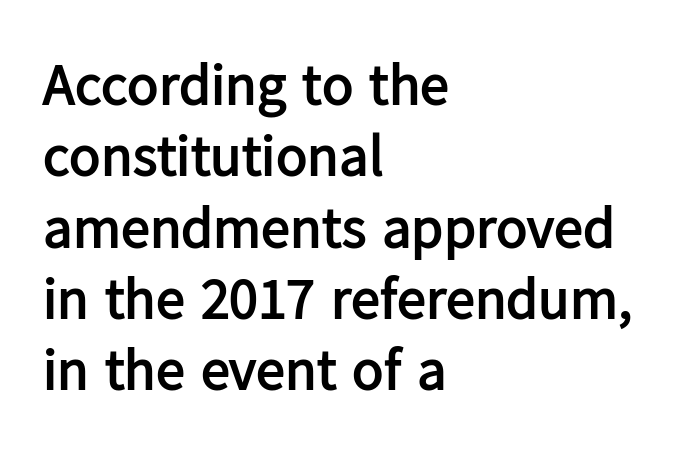
It's the straight-up-and-down kind of type. Layout note: lines flush left. Character widths vary here, with narrow letters taking less room than wide ones. Nobody drew a line under any word here. Observe the absence of serifs on each vertical stroke in this sample. The rendering keeps characters at their native spacing.
